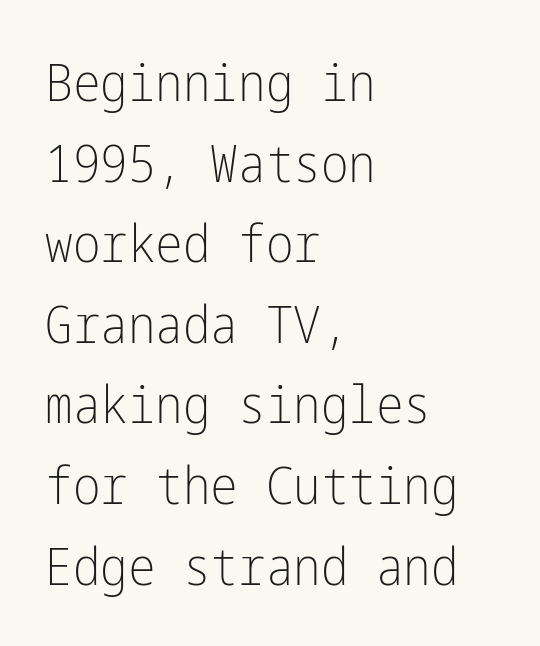
{"serif": "no", "italic": "no", "bold": "no", "weight": "light", "width": "condensed", "stroke_contrast": "low", "x_height": "medium", "underline": "no", "align": "left", "line_spacing": "normal", "line_spacing_ratio": 1.55, "letter_spacing": "normal", "letter_spacing_em": 0.0, "glyph_px": 52}
